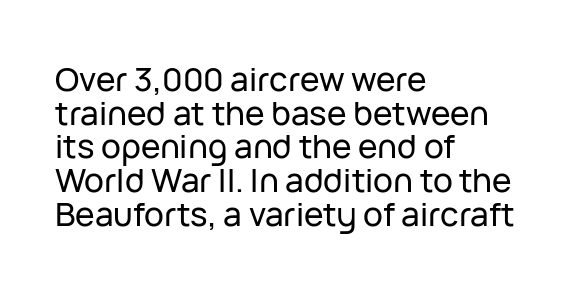
{"serif": "no", "italic": "no", "width": "normal", "stroke_contrast": "low", "x_height": "medium", "monospaced": "no", "underline": "no", "align": "left", "line_spacing": "tight", "line_spacing_ratio": 1.02, "letter_spacing": "normal", "letter_spacing_em": 0.0, "glyph_px": 33}
